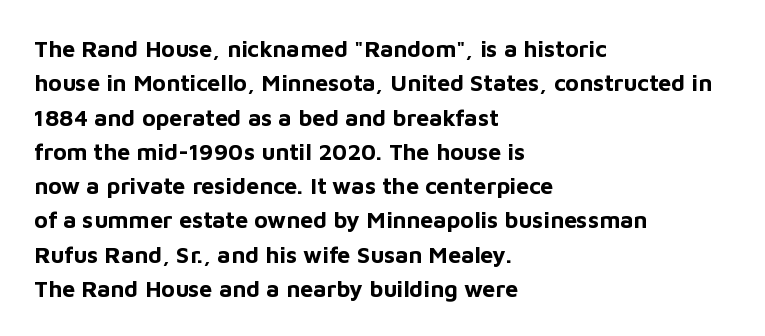
The image shows 23 px bold type, upright; set left-aligned, normal line spacing (1.49x), normal letter spacing, not underlined.
